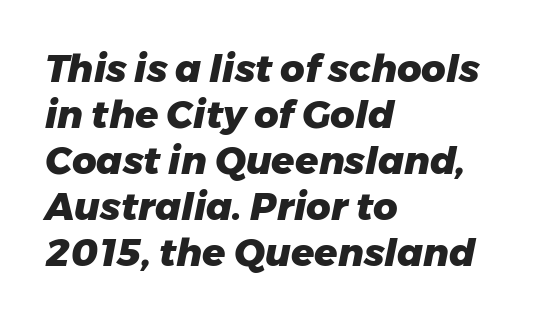
The image shows 38 px heavy type, italic (leaning right); set left-aligned, line spacing 1.21x, normal letter spacing, not underlined; low stroke contrast and a medium x-height.
